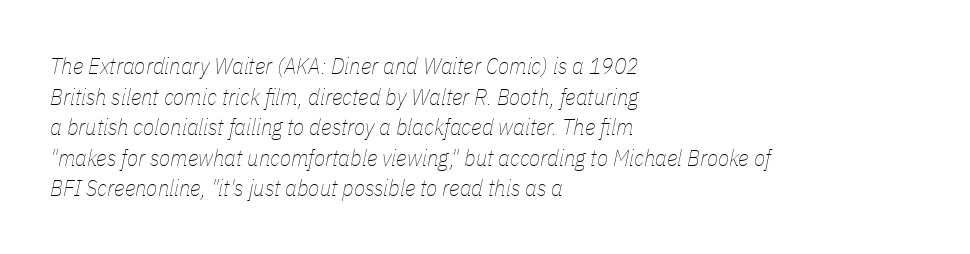
Yep, that's italic — everything's leaning. This sample is left-justified, so line endings fall wherever the words run out. Summary of vertical rhythm: regular, with standard interline spacing. Caption: face not bold, strokes unweighted. Characters follow at the spacing the type designer built in. Glance below the letters and you will spot only blank space.
